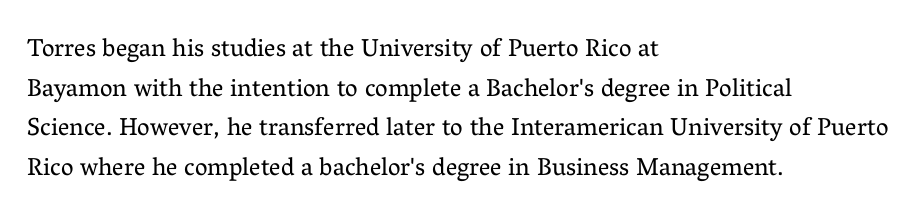
Q: Is the text bold? A: No.
Q: Is the text italic (slanted)? A: No, it is upright.
Q: Is the text underlined? A: No.
Q: How is the paragraph aligned? A: Left-aligned.
Q: Is the spacing between letters normal or unusually wide? A: Normal.
Q: Is the spacing between lines tight, normal or loose? A: Normal.
